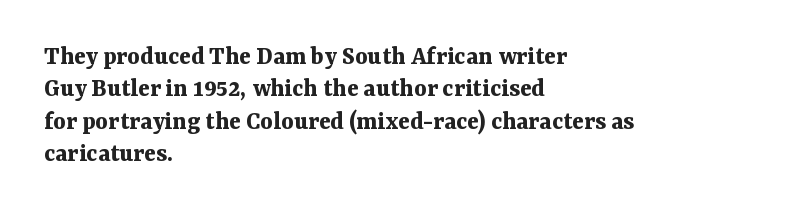
The space directly below the letters is spotless. Heavy-handed strokes throughout: this text is bold. If you drew a ruler down the left edge, every line would touch it. Italic: no, the glyphs are upright roman. Nobody touched the tracking dial on this one.
